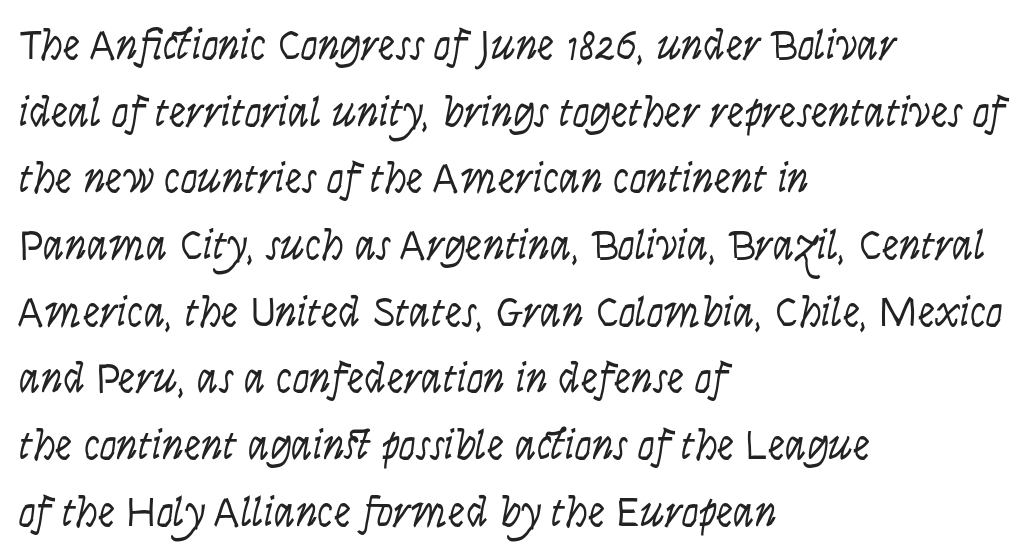
The image shows 43 px light, condensed type, italic (leaning right); set left-aligned, normal line spacing (1.55x), normal letter spacing, not underlined; low stroke contrast and a large x-height.
